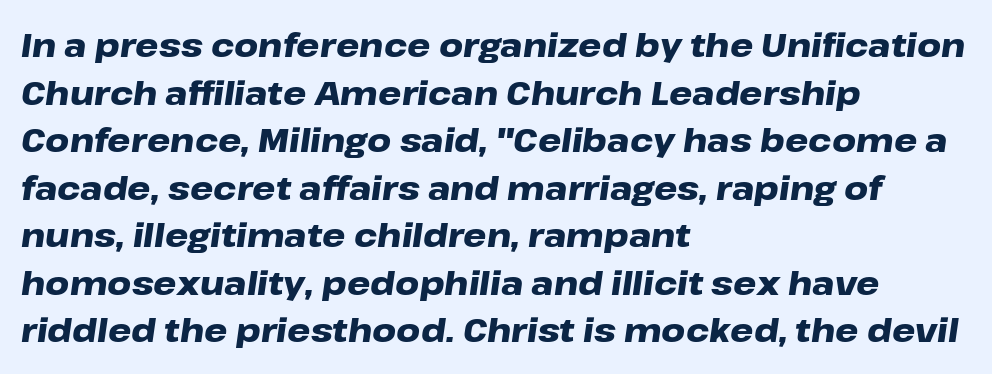
{"italic": "yes", "lean": "right", "slant_degrees": 8, "bold": "yes", "weight": "heavy", "width": "wide", "stroke_contrast": "low", "x_height": "medium", "monospaced": "no", "underline": "no", "align": "left", "line_spacing": "normal", "line_spacing_ratio": 1.44, "letter_spacing": "normal", "letter_spacing_em": 0.0, "glyph_px": 33}
